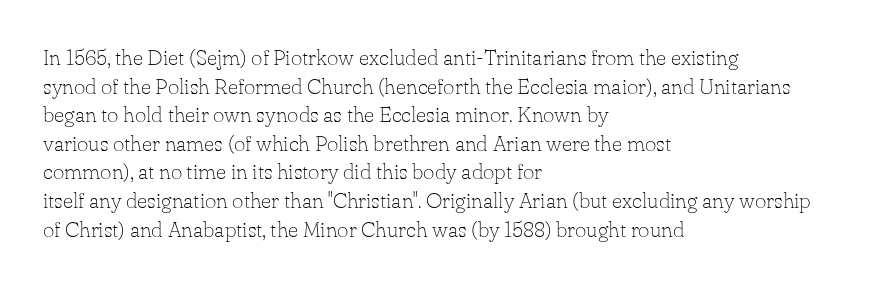
The image shows 22 px text type, upright; set left-aligned, normal line spacing (1.3x), normal letter spacing, not underlined.
